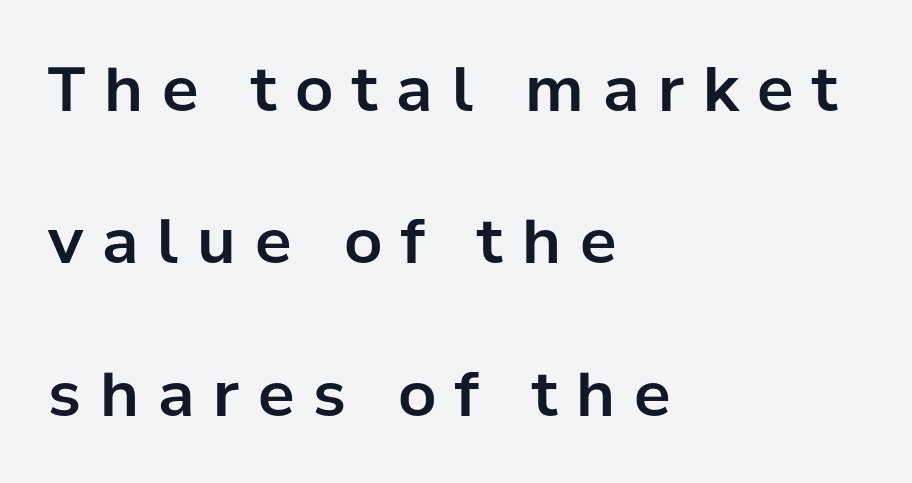
The image shows 61 px sans-serif type, upright; set left-aligned, loose line spacing (2.5x), unusually wide letter spacing (+0.31 em), not underlined; low stroke contrast and a medium x-height.
